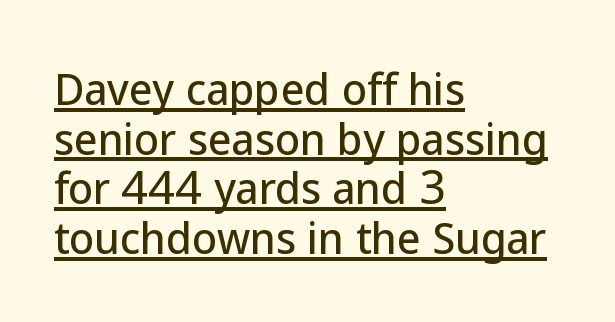
Stroke terminals: plain, sans-serif. Rendered with straight, roman letterforms. The letters advance in unequal steps, a hallmark of proportional type. A baseline rule has been typeset under these characters. In CSS terms this would be text-align: left.
